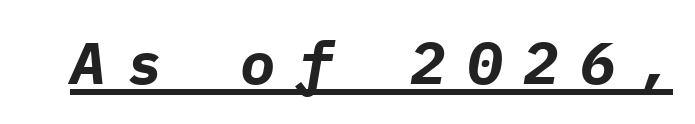
The image shows 59 px bold type, italic (leaning right), monospaced; set unusually wide letter spacing (+0.36 em), underlined; low stroke contrast and a medium x-height.
